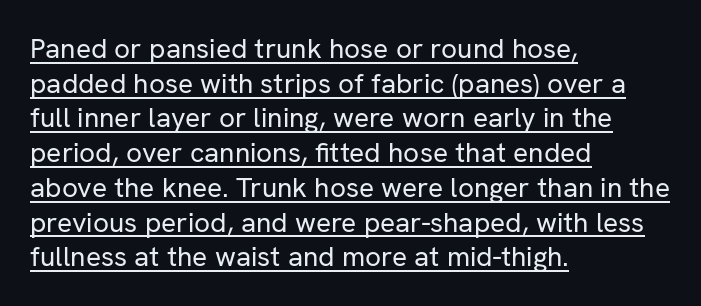
The image shows 28 px regular-weight sans-serif type, upright; set left-aligned, line spacing 1.24x, normal letter spacing, underlined; low stroke contrast and a medium x-height.
